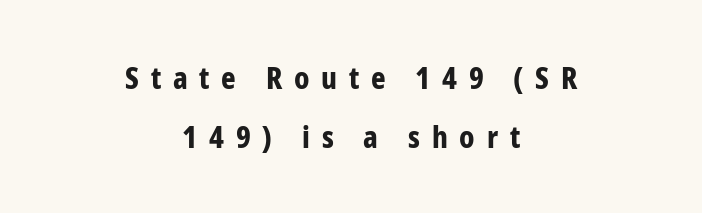
The image shows 31 px bold, condensed sans-serif type, upright; set centered, loose line spacing (1.9x), unusually wide letter spacing (+0.38 em), not underlined; low stroke contrast and a medium x-height.
